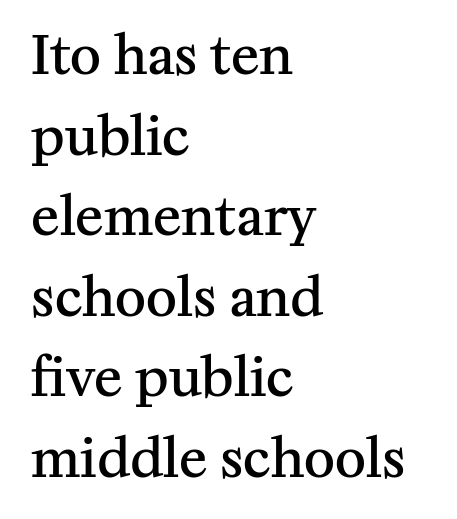
Q: Is the text bold? A: Semi-bold.
Q: Is the text italic (slanted)? A: No, it is upright.
Q: Is the typeface a serif or a sans-serif typeface? A: Serif.
Q: Is the text underlined? A: No.
Q: How is the paragraph aligned? A: Left-aligned.
Q: Is the spacing between letters normal or unusually wide? A: Normal.
Q: Is the spacing between lines tight, normal or loose? A: Normal.
Q: Width (condensed, normal, or wide)? A: Normal.
Q: Stroke contrast? A: Medium.
Q: x-height? A: Medium.
Q: Monospaced? A: No.
